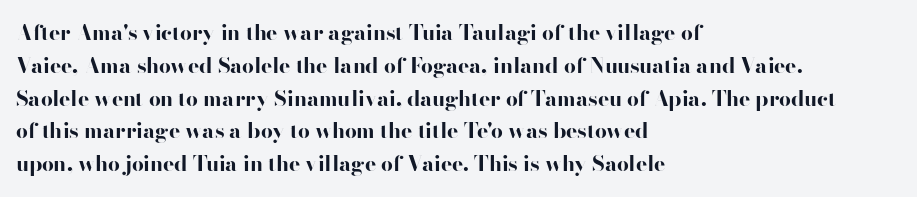
Q: Is the text bold? A: Yes.
Q: Is the text italic (slanted)? A: No, it is upright.
Q: Is the text underlined? A: No.
Q: How is the paragraph aligned? A: Left-aligned.
Q: Is the spacing between letters normal or unusually wide? A: Normal.
Q: Is the spacing between lines tight, normal or loose? A: Normal.
